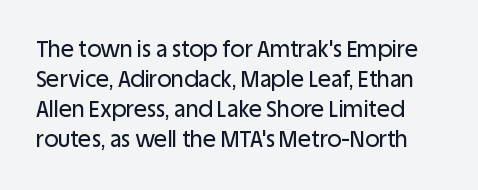
The image shows 22 px text type, upright; set normal line spacing (1.37x), normal letter spacing, not underlined.
